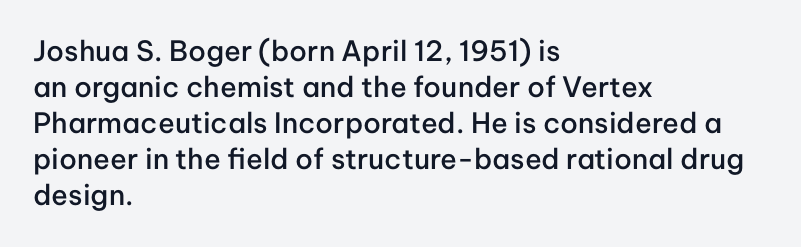
The image shows 28 px semibold sans-serif type, upright; set left-aligned, normal line spacing (1.29x), normal letter spacing, not underlined; low stroke contrast and a medium x-height.
